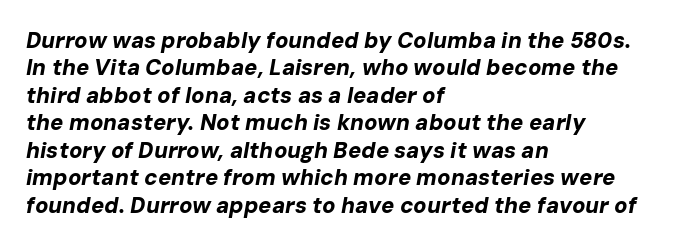
The image shows 22 px bold type, italic (leaning right); set left-aligned, normal line spacing (1.25x), normal letter spacing, not underlined.
